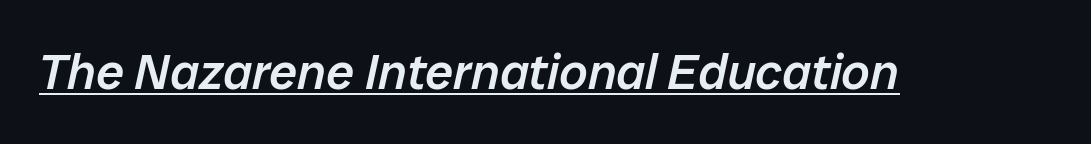
Q: Is the text bold? A: Semi-bold.
Q: Is the text italic (slanted)? A: Yes, it leans right by about 12 degrees.
Q: Is the text underlined? A: Yes.
Q: Is the spacing between letters normal or unusually wide? A: Normal.
Q: Width (condensed, normal, or wide)? A: Normal.
Q: Stroke contrast? A: Low.
Q: x-height? A: Medium.
Q: Monospaced? A: No.
